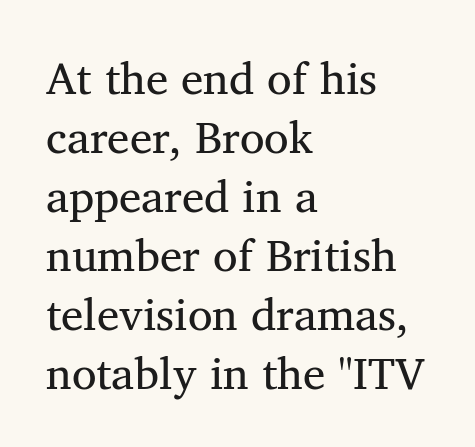
Does extra space separate the letters? No, they use regular spacing. The paragraph shown leans on its left margin. Spacing verdict: proportional, widths tailored to each character. Students, observe: this is what conventionally led text looks like.
